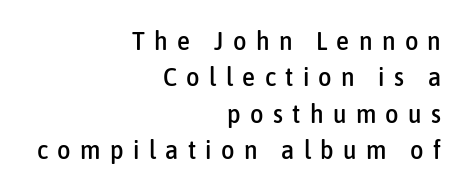
{"italic": "no", "underline": "no", "align": "right", "line_spacing": "normal", "line_spacing_ratio": 1.4, "letter_spacing": "wide", "letter_spacing_em": 0.36, "glyph_px": 26}
